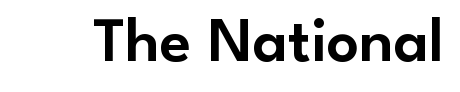
This rendering features lettering with no underline. No extra tracking has been applied to these lines. It's the straight-up-and-down kind of type. Note the varied advance widths — an 'i' is clearly narrower than an 'm'.
